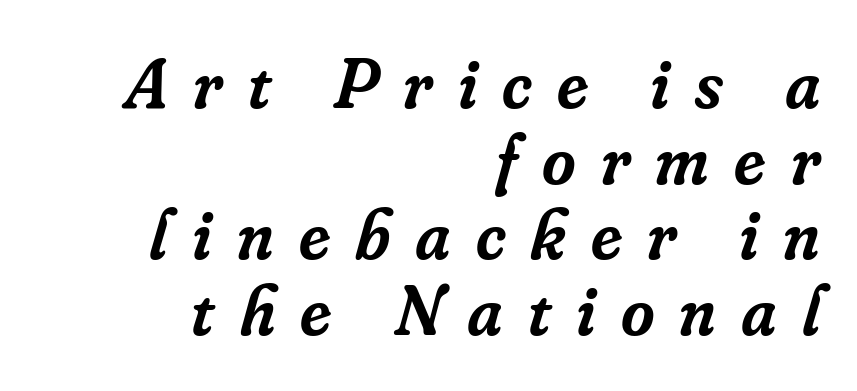
{"serif": "yes", "italic": "yes", "lean": "right", "slant_degrees": 16, "bold": "semi", "weight": "semibold", "width": "normal", "stroke_contrast": "low", "x_height": "small", "monospaced": "no", "underline": "no", "align": "right", "line_spacing": "tight", "line_spacing_ratio": 1.05, "letter_spacing": "wide", "letter_spacing_em": 0.35, "glyph_px": 72}
